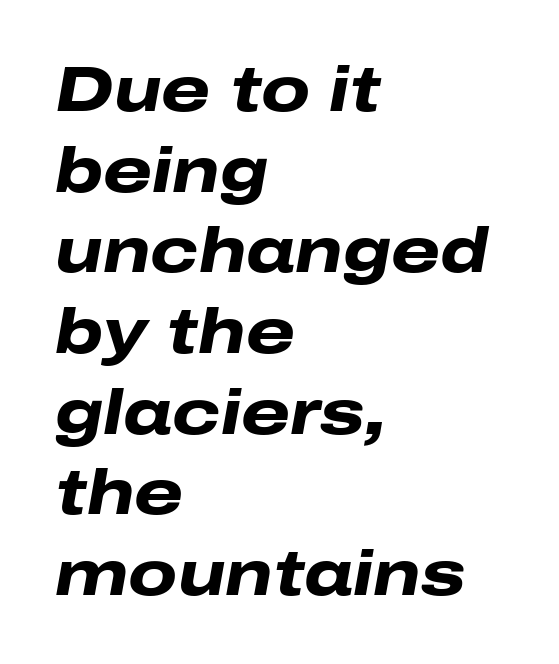
The image shows 63 px heavy, wide type, italic (leaning right); set left-aligned, normal line spacing (1.28x), normal letter spacing, not underlined; low stroke contrast and a medium x-height.
